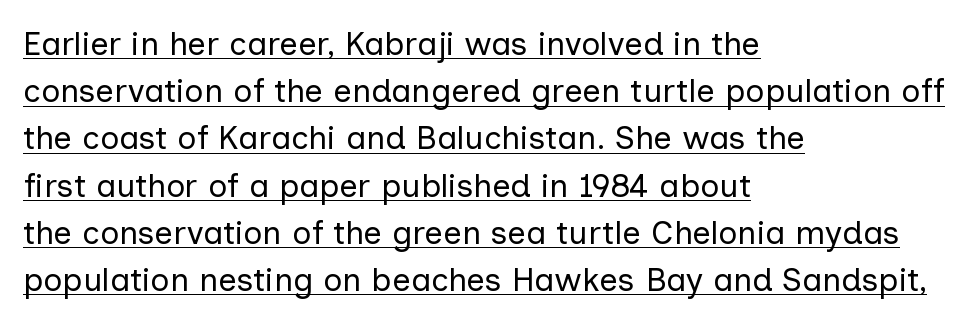
Every stem runs plumb, perpendicular to the baseline. One glance says typical: line gaps are just what's usual. The passage shown has conventional tracking throughout. These lines are composed in type without serifs. Alignment: flush left. The typesetter has applied underlining to the passage shown.
